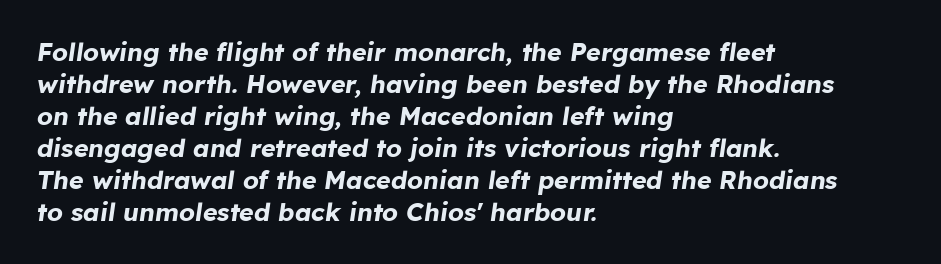
The space between consecutive lines is moderate. This sample uses an oblique cut, with every glyph tilted off the vertical. How heavy is the stroke? Heavy — this is a bold. This rendering uses left alignment, leaving the right contour irregular. Type without underlining.
